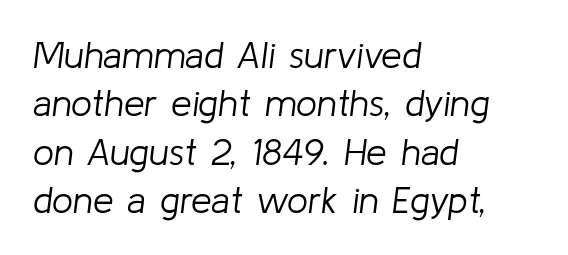
Q: Is the text bold? A: No.
Q: Is the text italic (slanted)? A: Yes, it leans right by about 8 degrees.
Q: Is the text underlined? A: No.
Q: How is the paragraph aligned? A: Left-aligned.
Q: Is the spacing between letters normal or unusually wide? A: Normal.
Q: Is the spacing between lines tight, normal or loose? A: Normal.
Q: Width (condensed, normal, or wide)? A: Normal.
Q: Stroke contrast? A: Low.
Q: x-height? A: Medium.
Q: Monospaced? A: No.
